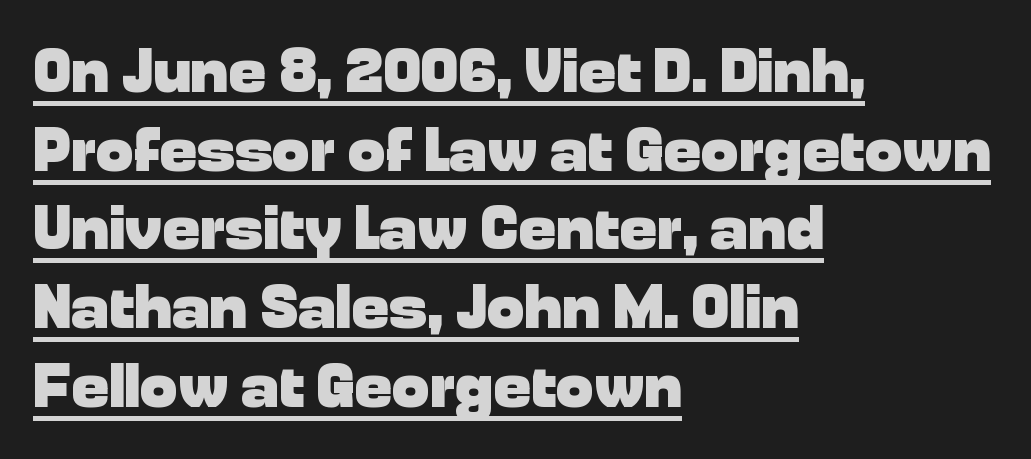
The image shows 63 px heavy sans-serif type, upright; set left-aligned, normal line spacing (1.25x), normal letter spacing, underlined; low stroke contrast and a medium x-height.
